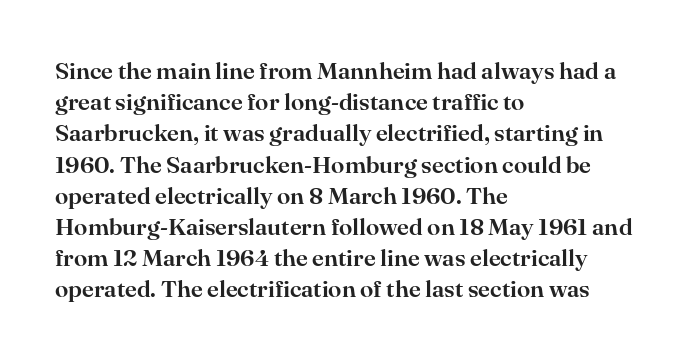
The image shows 24 px text type, upright; set left-aligned, normal line spacing (1.3x), normal letter spacing, not underlined.
